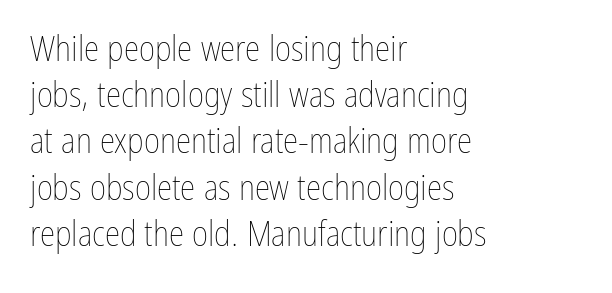
Q: Is the text bold? A: No.
Q: Is the text italic (slanted)? A: No, it is upright.
Q: Is the text underlined? A: No.
Q: How is the paragraph aligned? A: Left-aligned.
Q: Is the spacing between letters normal or unusually wide? A: Normal.
Q: Is the spacing between lines tight, normal or loose? A: Normal.
Q: Width (condensed, normal, or wide)? A: Condensed.
Q: Stroke contrast? A: Low.
Q: x-height? A: Medium.
Q: Monospaced? A: No.
